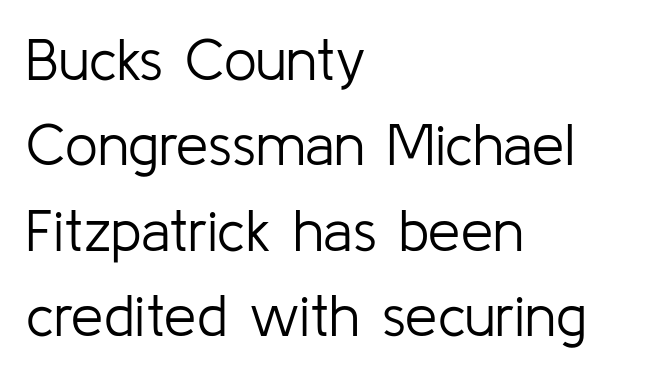
What stands out about the letter spacing? Nothing — it is the standard amount. Character widths vary here, with narrow letters taking less room than wide ones. In terms of letterform style, serifs are entirely absent. The weight tops out at a normal text grade. The ragged edge is on the right, which tells us the setting is flush left.
